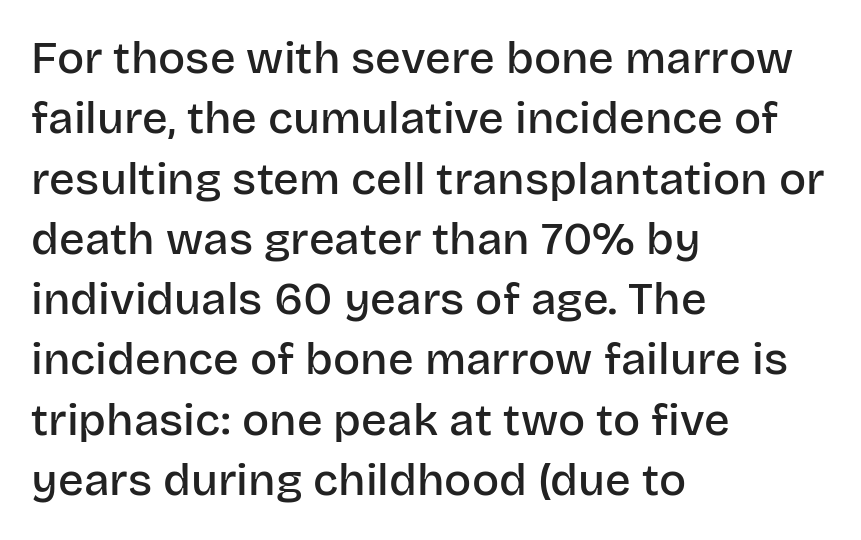
{"serif": "no", "italic": "no", "bold": "semi", "weight": "semibold", "width": "normal", "stroke_contrast": "low", "x_height": "large", "monospaced": "no", "underline": "no", "align": "left", "line_spacing": "normal", "line_spacing_ratio": 1.34, "letter_spacing": "normal", "letter_spacing_em": 0.0, "glyph_px": 45}
